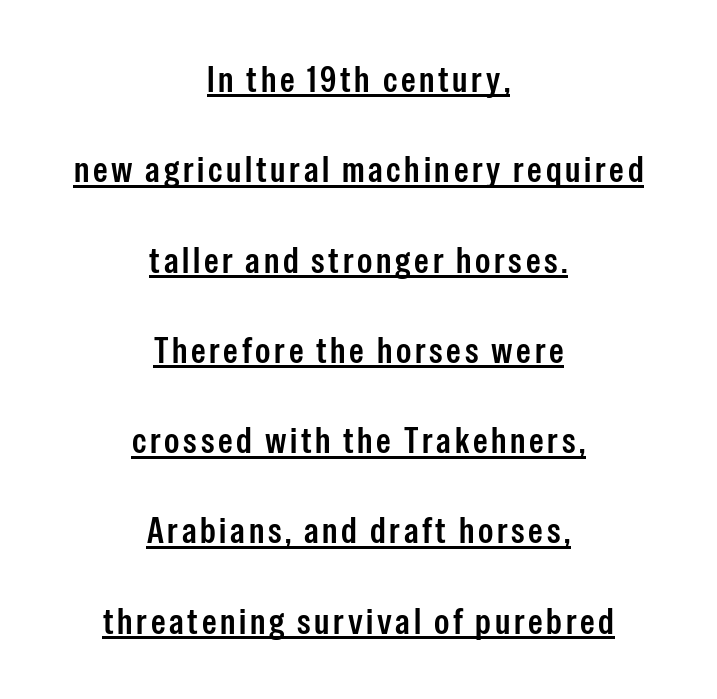
The whitespace from short lines is split evenly between both sides. Upright lettering throughout. Think of a printed novel: that variable character pitch is what you see here. Looks like someone drew a line under every word here. What kind of face is this? One without serifs — a sans.
